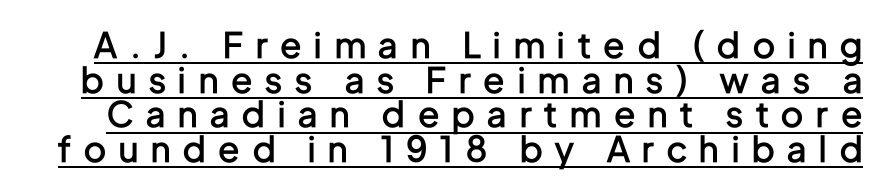
The image shows 35 px semibold, condensed sans-serif type, upright; set tight line spacing (0.99x), unusually wide letter spacing (+0.37 em), underlined; low stroke contrast and a medium x-height.
